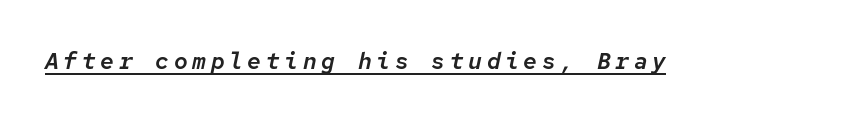
{"italic": "yes", "lean": "right", "slant_degrees": 12, "underline": "yes", "letter_spacing": "wide", "letter_spacing_em": 0.2, "glyph_px": 23}
